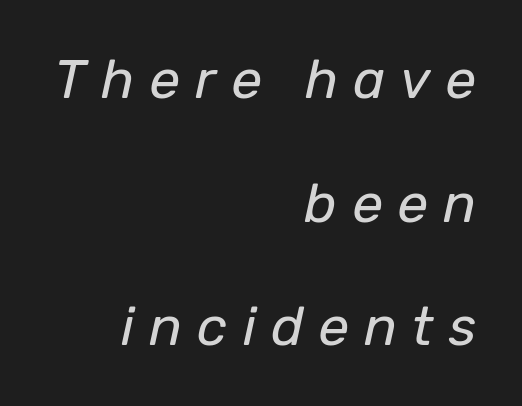
Q: Is the text bold? A: No.
Q: Is the text italic (slanted)? A: Yes, it leans right by about 12 degrees.
Q: Is the text underlined? A: No.
Q: How is the paragraph aligned? A: Right-aligned.
Q: Is the spacing between letters normal or unusually wide? A: Unusually wide.
Q: Is the spacing between lines tight, normal or loose? A: Loose.
Q: Width (condensed, normal, or wide)? A: Normal.
Q: Stroke contrast? A: Low.
Q: x-height? A: Medium.
Q: Monospaced? A: No.
